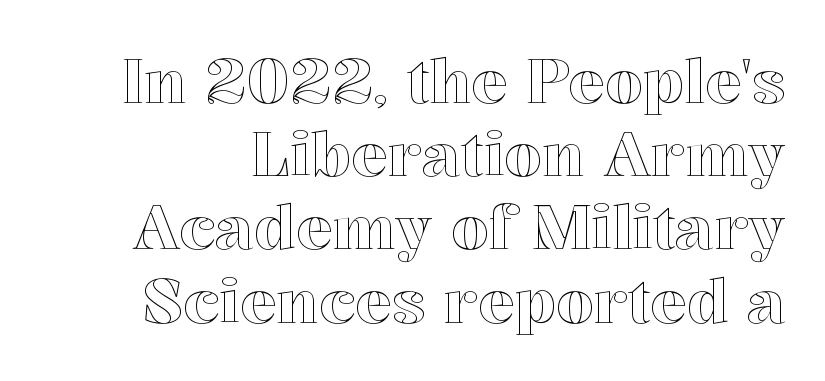
{"italic": "no", "width": "normal", "x_height": "medium", "monospaced": "no", "underline": "no", "line_spacing_ratio": 1.2, "letter_spacing": "normal", "letter_spacing_em": 0.0, "glyph_px": 61}
